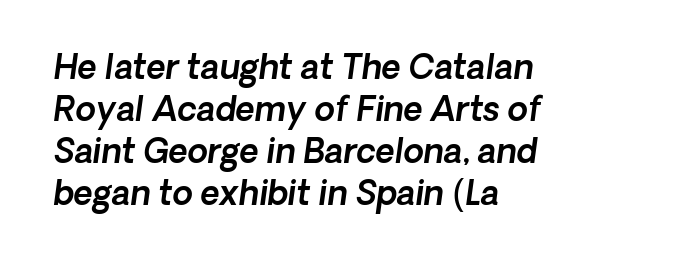
{"serif": "no", "width": "normal", "x_height": "medium", "monospaced": "no", "underline": "no", "align": "left", "line_spacing": "normal", "line_spacing_ratio": 1.27, "letter_spacing": "normal", "letter_spacing_em": 0.0, "glyph_px": 33}
